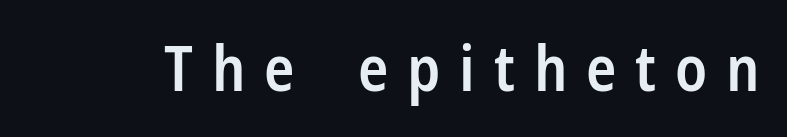
The image shows 63 px semibold, condensed sans-serif type, upright; set unusually wide letter spacing (+0.3 em), not underlined; low stroke contrast and a medium x-height.
